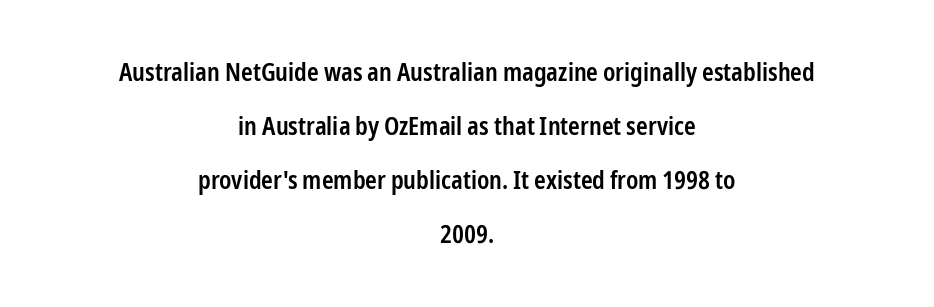
{"italic": "no", "bold": "semi", "underline": "no", "align": "center", "line_spacing": "loose", "line_spacing_ratio": 2.16, "letter_spacing": "normal", "letter_spacing_em": 0.0, "glyph_px": 25}
